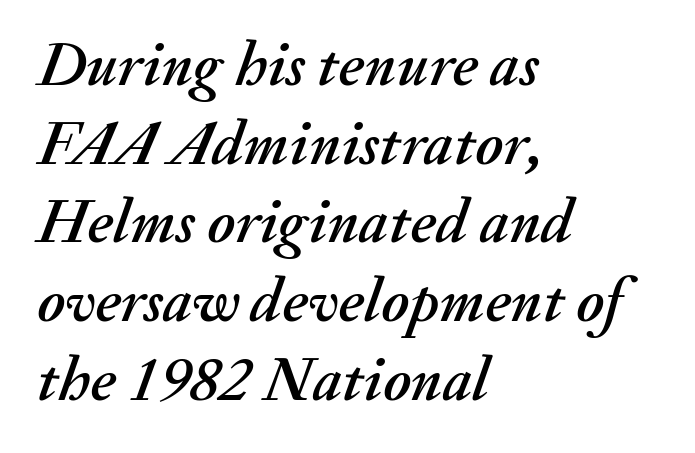
Is there much room between lines? A standard amount, neither cramped nor airy. The paragraph shown leans on its left margin. Unmarked baselines from the first word to the last. Observe the ordinary spacing: letters are neighbours, not strangers.
